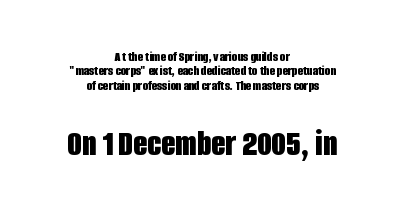
{"serif": "no", "italic": "no", "bold": "yes", "weight": "bold", "width": "condensed", "stroke_contrast": "low", "x_height": "large", "monospaced": "no", "underline": "no", "align": "center", "line_spacing": "tight", "line_spacing_ratio": 1.03, "letter_spacing": "normal", "letter_spacing_em": 0.0, "larger_block": "second", "size_ratio": 2.64, "glyph_px": 37}
